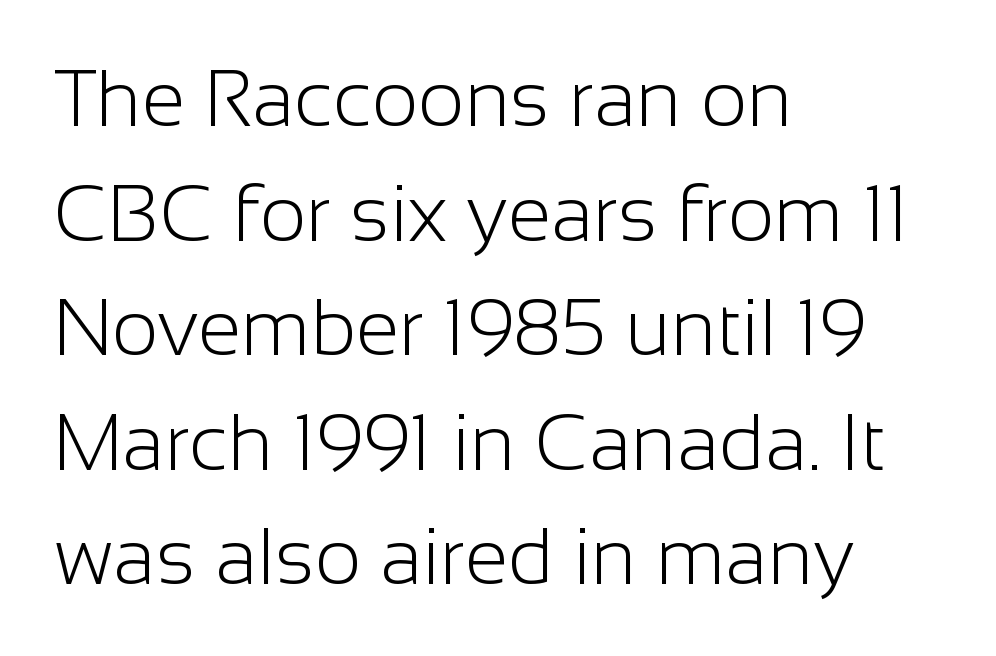
{"serif": "no", "italic": "no", "bold": "no", "weight": "light", "width": "normal", "stroke_contrast": "low", "x_height": "medium", "monospaced": "no", "underline": "no", "align": "left", "line_spacing": "normal", "line_spacing_ratio": 1.45, "letter_spacing": "normal", "letter_spacing_em": 0.0, "glyph_px": 79}
